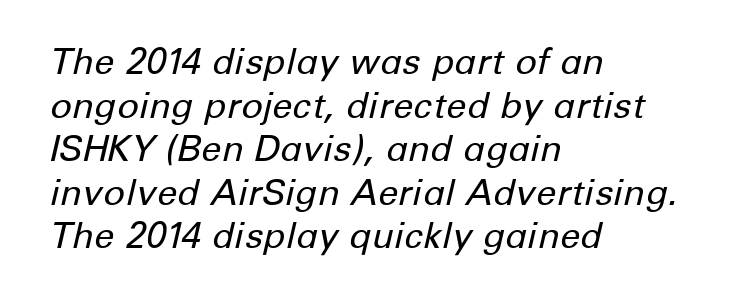
Underline: absent. The letters advance in unequal steps, a hallmark of proportional type. This rendering uses left alignment, leaving the right contour irregular. The typeface has the unassuming heft of standard copy or less. Nobody touched the tracking dial on this one.
